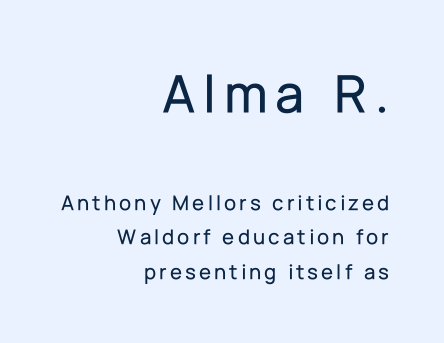
Q: Is the text italic (slanted)? A: No, it is upright.
Q: Is the typeface a serif or a sans-serif typeface? A: Sans-serif.
Q: Is the text underlined? A: No.
Q: How is the paragraph aligned? A: Right-aligned.
Q: Is the spacing between lines tight, normal or loose? A: Normal.
Q: Which block of text is set in a larger size, the first (top) or the second (bottom)? A: The first (top) one.
Q: Width (condensed, normal, or wide)? A: Normal.
Q: Stroke contrast? A: Low.
Q: x-height? A: Medium.
Q: Monospaced? A: No.
